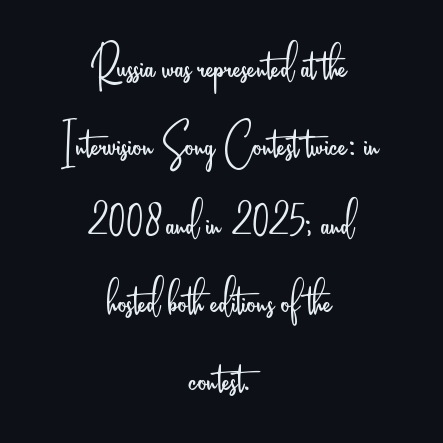
Q: Is the text bold? A: No.
Q: Is the typeface a serif or a sans-serif typeface? A: Sans-serif.
Q: Is the text underlined? A: No.
Q: How is the paragraph aligned? A: Centered.
Q: Is the spacing between letters normal or unusually wide? A: Normal.
Q: Is the spacing between lines tight, normal or loose? A: Normal.
Q: Width (condensed, normal, or wide)? A: Condensed.
Q: Stroke contrast? A: Low.
Q: x-height? A: Small.
Q: Monospaced? A: No.
